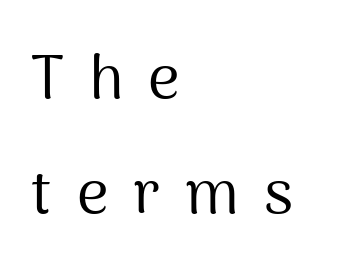
Line starts are locked; line ends wander. A light-to-regular cut is what we see here. The letters advance in unequal steps, a hallmark of proportional type. The typography opts for an upright posture over an oblique one. Any mark beneath the type? The region is blank. Classification — sans serif.
